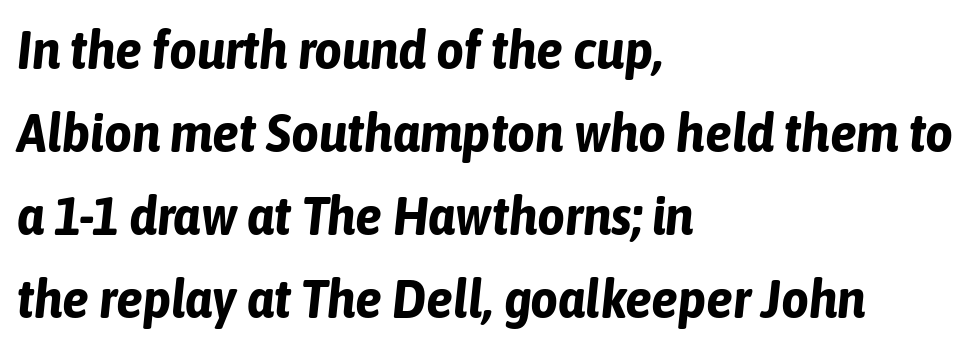
Q: Is the text bold? A: Yes.
Q: Is the text italic (slanted)? A: Yes, it leans right by about 6 degrees.
Q: Is the text underlined? A: No.
Q: How is the paragraph aligned? A: Left-aligned.
Q: Is the spacing between letters normal or unusually wide? A: Normal.
Q: Is the spacing between lines tight, normal or loose? A: Normal.
Q: Width (condensed, normal, or wide)? A: Condensed.
Q: Stroke contrast? A: Low.
Q: x-height? A: Medium.
Q: Monospaced? A: No.
